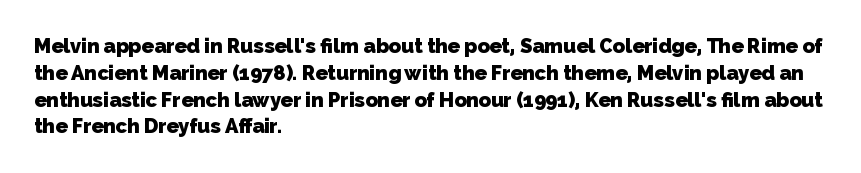
The image shows 20 px bold type; set left-aligned, normal line spacing (1.34x), normal letter spacing, not underlined.
